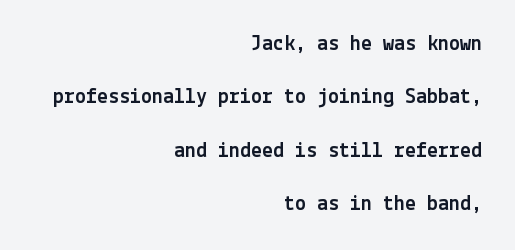
Rendered with straight, roman letterforms. The horizontal fit of the characters is conventional and even. Each line ends at the same right margin while the left side varies. One glance says open: line gaps are wider than usual.
